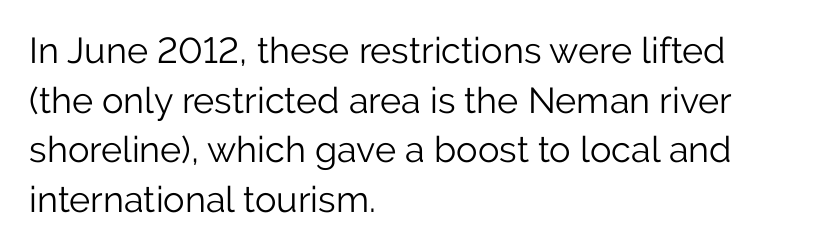
Bold? No — there's no thickening of the strokes. Italic: no, the glyphs are upright roman. A normal amount of white space separates one row of letters from the next. A classic flush-left, rag-right setting is used for this passage. The baseline area is clear.
